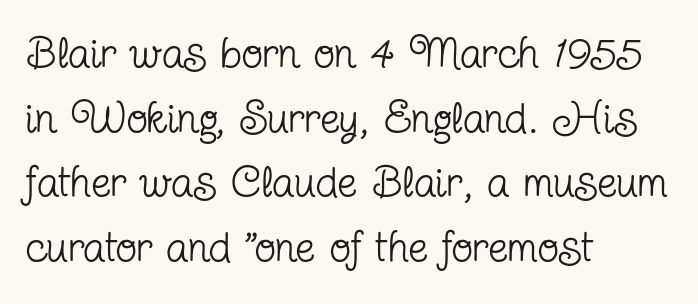
You can tell it's not italic because the verticals are truly vertical. Beneath every word, the page is bare. Does the type have serifs? Yes, each stem ends in a small foot. The weight tops out at a normal text grade. Here the designer chose a conventional face with non-uniform glyph widths.
